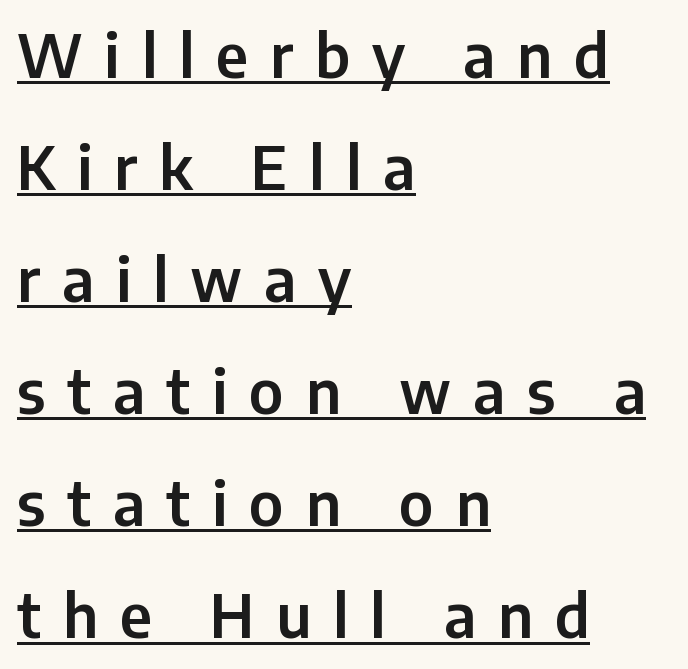
This sample is left-justified, so line endings fall wherever the words run out. Character widths vary here, with narrow letters taking less room than wide ones. Caption: expanded tracking, letters set apart. Posture: upright roman. These characters rest on top of a visible drawn line.
